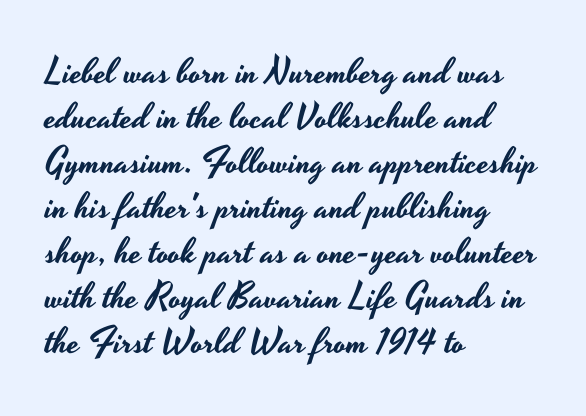
The image shows 36 px wide sans-serif type; set left-aligned, normal line spacing (1.25x), normal letter spacing, not underlined; low stroke contrast and a small x-height.
